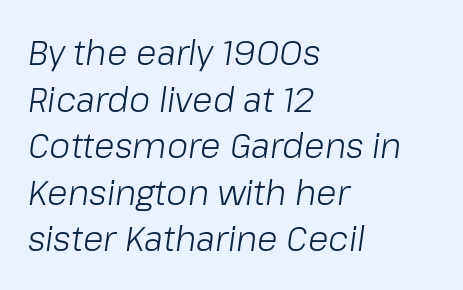
Q: Is the text bold? A: No.
Q: Is the text italic (slanted)? A: Yes, it leans right by about 8 degrees.
Q: Is the text underlined? A: No.
Q: How is the paragraph aligned? A: Left-aligned.
Q: Is the spacing between letters normal or unusually wide? A: Normal.
Q: Is the spacing between lines tight, normal or loose? A: Normal.
Q: Width (condensed, normal, or wide)? A: Normal.
Q: Stroke contrast? A: Low.
Q: x-height? A: Medium.
Q: Monospaced? A: No.
